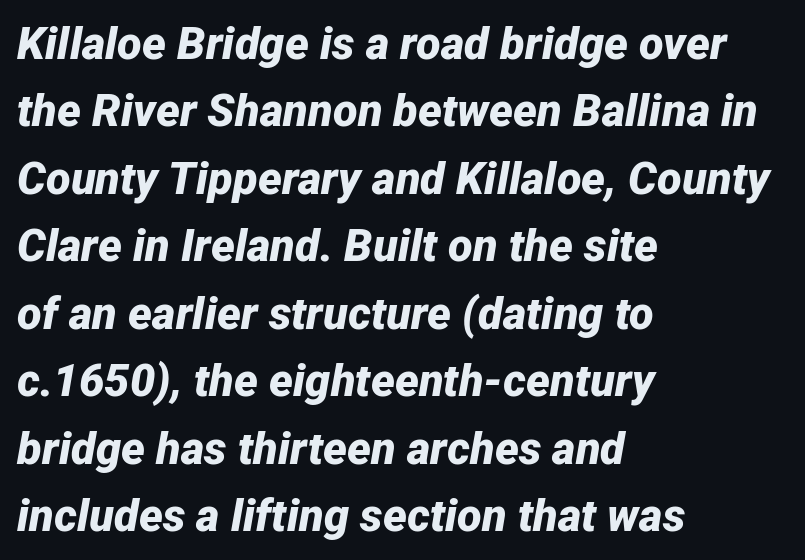
The image shows 45 px bold type, italic (leaning right); set left-aligned, normal line spacing (1.5x), normal letter spacing, not underlined; low stroke contrast and a medium x-height.
